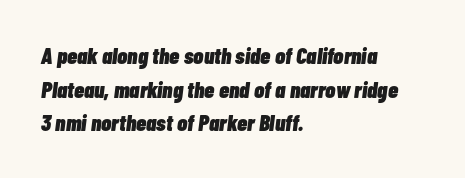
The image shows 23 px bold type, italic (leaning right); set left-aligned, normal line spacing (1.46x), normal letter spacing, not underlined.
